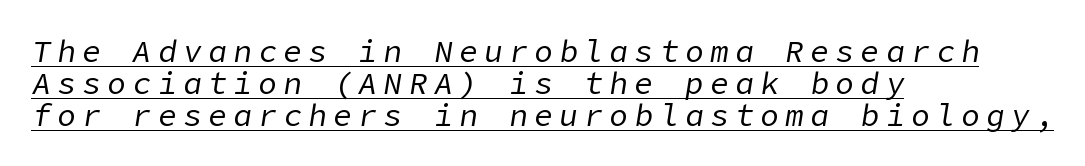
The image shows 31 px regular-weight type, italic (leaning right); set left-aligned, tight line spacing (1.03x), unusually wide letter spacing (+0.21 em), underlined; low stroke contrast and a medium x-height.
